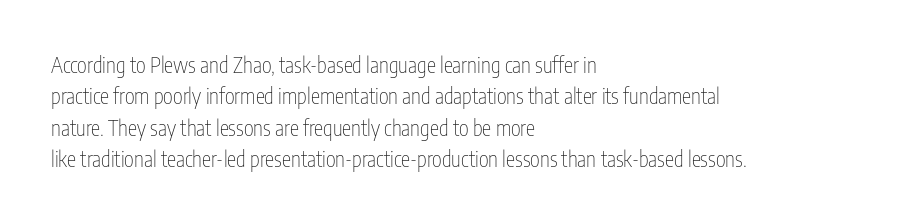
Q: Is the text bold? A: No.
Q: Is the text italic (slanted)? A: No, it is upright.
Q: Is the text underlined? A: No.
Q: How is the paragraph aligned? A: Left-aligned.
Q: Is the spacing between letters normal or unusually wide? A: Normal.
Q: Is the spacing between lines tight, normal or loose? A: Normal.
